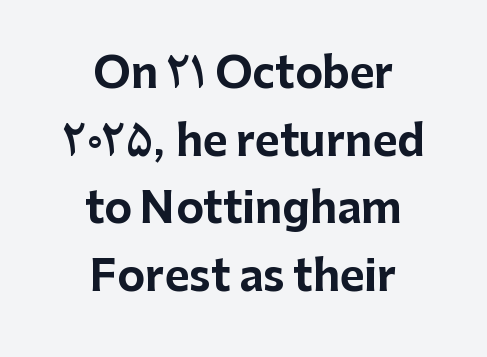
Q: Is the text bold? A: Yes.
Q: Is the text italic (slanted)? A: No, it is upright.
Q: Is the typeface a serif or a sans-serif typeface? A: Sans-serif.
Q: Is the text underlined? A: No.
Q: How is the paragraph aligned? A: Centered.
Q: Is the spacing between letters normal or unusually wide? A: Normal.
Q: Is the spacing between lines tight, normal or loose? A: Normal.
Q: Width (condensed, normal, or wide)? A: Normal.
Q: Stroke contrast? A: Low.
Q: x-height? A: Medium.
Q: Monospaced? A: No.
